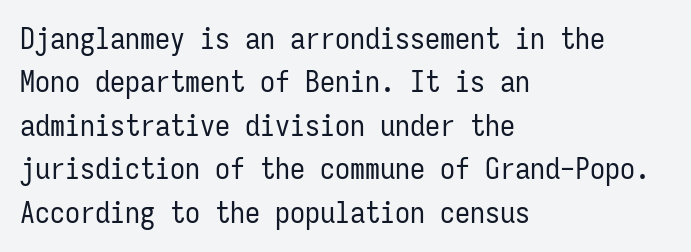
The image shows 30 px regular-weight, condensed sans-serif type, upright, monospaced; set left-aligned, normal line spacing (1.45x), normal letter spacing, not underlined; low stroke contrast and a medium x-height.
